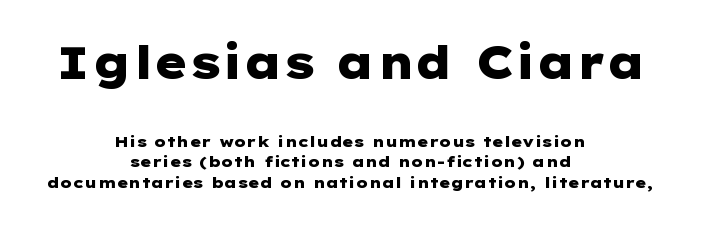
The image shows 45 px heavy, wide sans-serif type, upright; set centered, normal line spacing (1.37x), normal letter spacing, not underlined; the first (top) block is 3.0x larger; low stroke contrast and a medium x-height.
